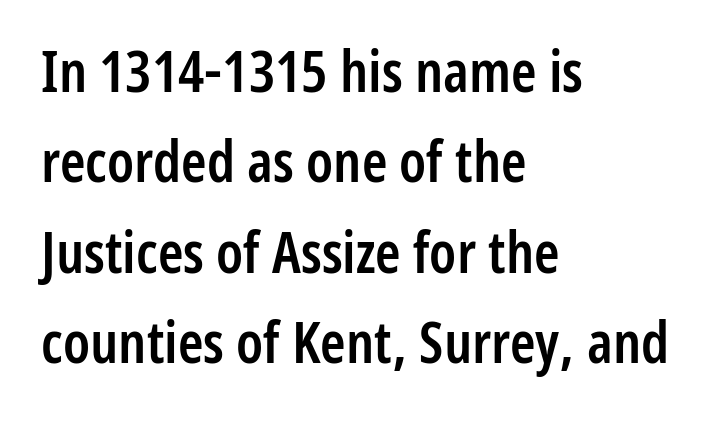
Q: Is the text bold? A: Semi-bold.
Q: Is the text italic (slanted)? A: No, it is upright.
Q: Is the typeface a serif or a sans-serif typeface? A: Sans-serif.
Q: Is the text underlined? A: No.
Q: How is the paragraph aligned? A: Left-aligned.
Q: Is the spacing between letters normal or unusually wide? A: Normal.
Q: Is the spacing between lines tight, normal or loose? A: Normal.
Q: Width (condensed, normal, or wide)? A: Condensed.
Q: Stroke contrast? A: Low.
Q: x-height? A: Medium.
Q: Monospaced? A: No.
